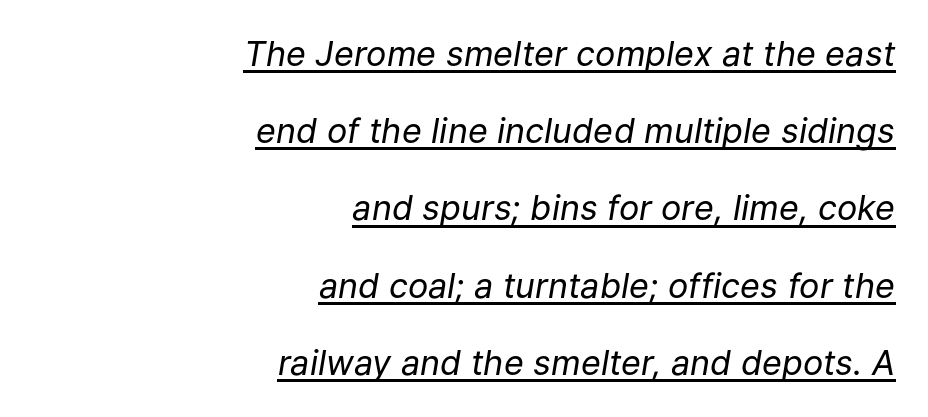
The image shows 34 px regular-weight type, italic (leaning right); set right-aligned, loose line spacing (2.27x), normal letter spacing, underlined; low stroke contrast and a medium x-height.
